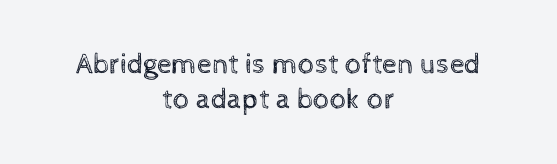
The image shows 29 px regular-weight type, upright; set centered, line spacing 1.19x, normal letter spacing, not underlined; a medium x-height.
